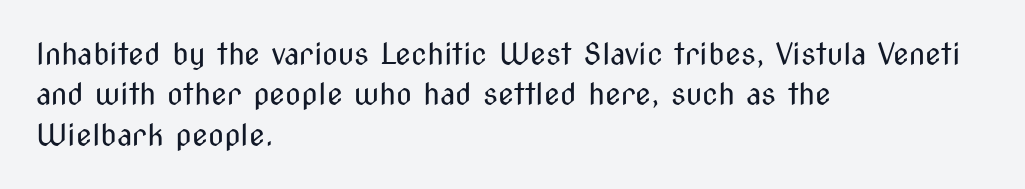
Q: Is the text bold? A: No.
Q: Is the text italic (slanted)? A: No, it is upright.
Q: Is the typeface a serif or a sans-serif typeface? A: Sans-serif.
Q: Is the text underlined? A: No.
Q: How is the paragraph aligned? A: Left-aligned.
Q: Is the spacing between letters normal or unusually wide? A: Normal.
Q: Is the spacing between lines tight, normal or loose? A: Normal.
Q: Width (condensed, normal, or wide)? A: Condensed.
Q: Stroke contrast? A: Medium.
Q: x-height? A: Medium.
Q: Monospaced? A: No.
